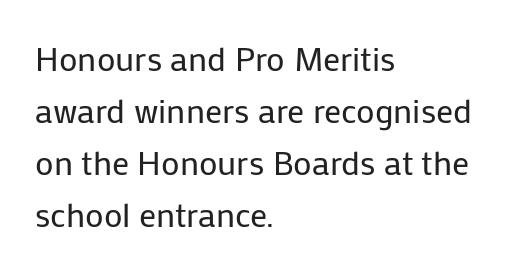
{"serif": "no", "italic": "no", "bold": "no", "weight": "regular", "width": "normal", "stroke_contrast": "low", "x_height": "medium", "monospaced": "no", "underline": "no", "align": "left", "line_spacing": "normal", "line_spacing_ratio": 1.53, "letter_spacing": "normal", "letter_spacing_em": 0.0, "glyph_px": 34}
